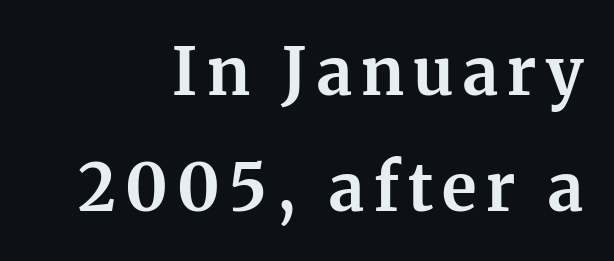
{"serif": "yes", "italic": "no", "bold": "yes", "weight": "bold", "width": "normal", "stroke_contrast": "medium", "x_height": "medium", "monospaced": "no", "underline": "no", "align": "right", "line_spacing_ratio": 1.79, "glyph_px": 65}
